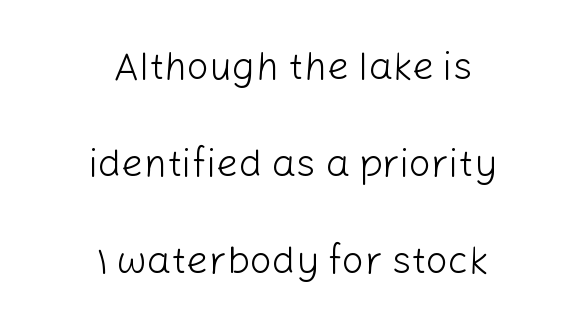
Q: Is the text bold? A: No.
Q: Is the text italic (slanted)? A: No, it is upright.
Q: Is the typeface a serif or a sans-serif typeface? A: Sans-serif.
Q: Is the text underlined? A: No.
Q: How is the paragraph aligned? A: Centered.
Q: Is the spacing between letters normal or unusually wide? A: Normal.
Q: Is the spacing between lines tight, normal or loose? A: Loose.
Q: Width (condensed, normal, or wide)? A: Normal.
Q: Stroke contrast? A: Low.
Q: x-height? A: Medium.
Q: Monospaced? A: No.
